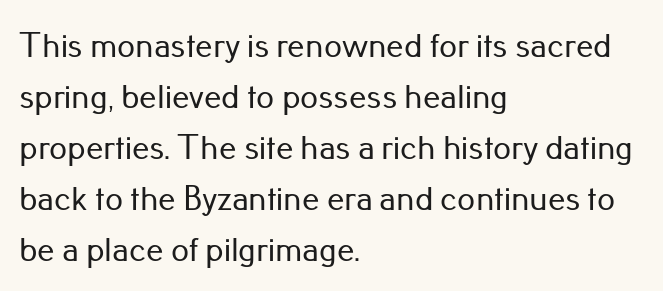
The image shows 35 px sans-serif type, upright; set left-aligned, normal line spacing (1.46x), normal letter spacing, not underlined; low stroke contrast and a small x-height.
